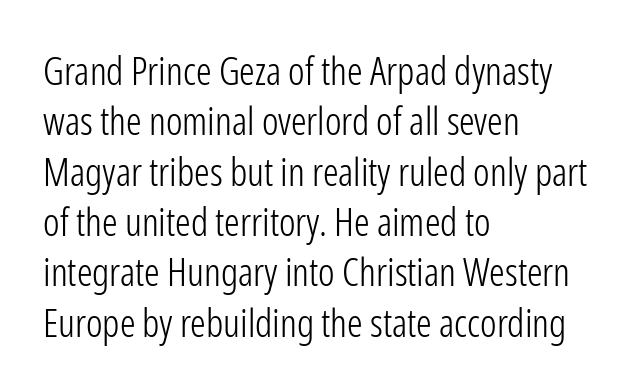
The image shows 39 px light, condensed sans-serif type, upright; set left-aligned, normal line spacing (1.29x), normal letter spacing, not underlined; low stroke contrast and a medium x-height.
